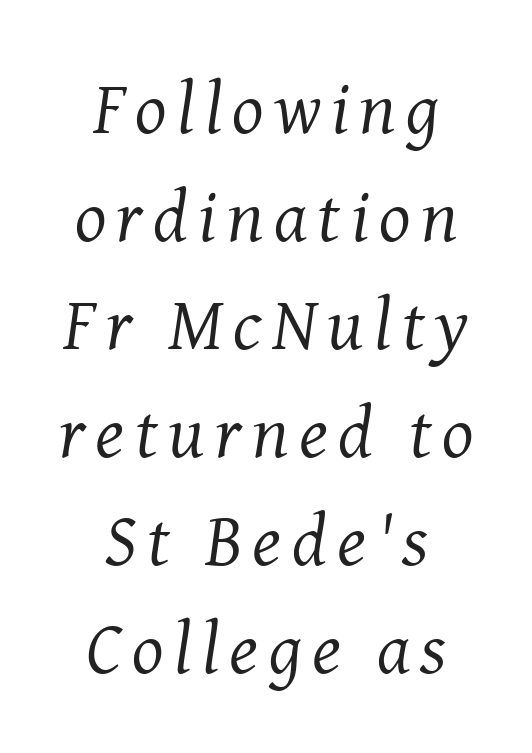
The image shows 74 px regular-weight serif type, italic (leaning right); set centered, normal line spacing (1.46x), not underlined; medium stroke contrast and a medium x-height.
